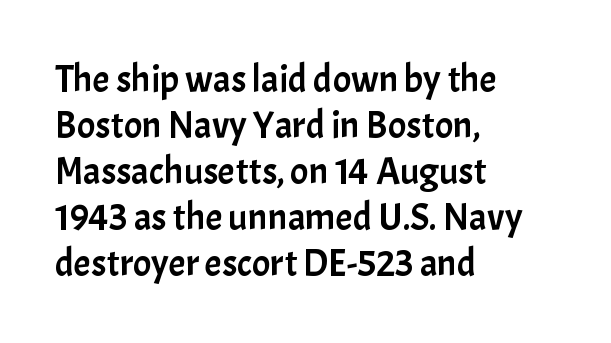
The image shows 38 px sans-serif type, upright; set left-aligned, line spacing 1.21x, normal letter spacing, not underlined; low stroke contrast and a medium x-height.
